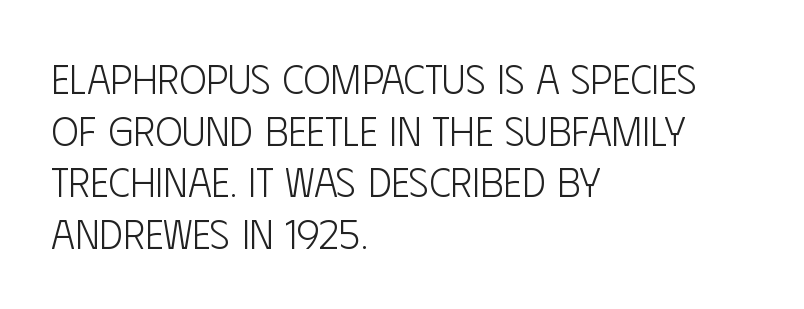
Q: Is the text bold? A: No.
Q: Is the text italic (slanted)? A: No, it is upright.
Q: Is the typeface a serif or a sans-serif typeface? A: Sans-serif.
Q: Is the text underlined? A: No.
Q: How is the paragraph aligned? A: Left-aligned.
Q: Is the spacing between letters normal or unusually wide? A: Normal.
Q: Is the spacing between lines tight, normal or loose? A: Normal.
Q: Width (condensed, normal, or wide)? A: Condensed.
Q: Stroke contrast? A: Low.
Q: x-height? A: Large.
Q: Monospaced? A: No.
